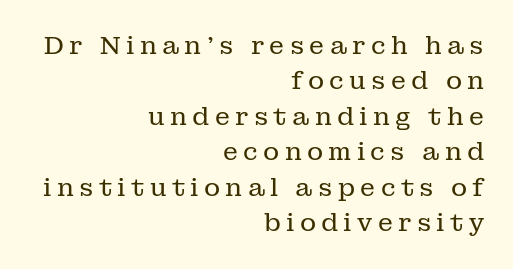
{"italic": "no", "bold": "no", "underline": "no", "align": "right", "line_spacing": "normal", "line_spacing_ratio": 1.42, "letter_spacing": "wide", "letter_spacing_em": 0.21, "glyph_px": 25}
